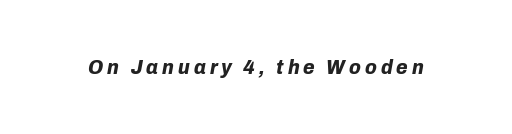
{"italic": "yes", "lean": "right", "slant_degrees": 10, "bold": "yes", "underline": "no", "glyph_px": 21}
